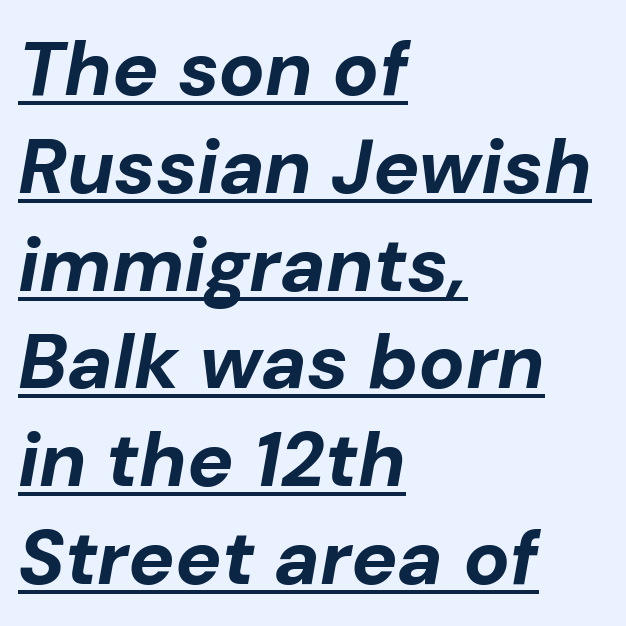
Q: Is the text bold? A: Yes.
Q: Is the text italic (slanted)? A: Yes, it leans right by about 10 degrees.
Q: Is the text underlined? A: Yes.
Q: How is the paragraph aligned? A: Left-aligned.
Q: Is the spacing between letters normal or unusually wide? A: Normal.
Q: Is the spacing between lines tight, normal or loose? A: Normal.
Q: Width (condensed, normal, or wide)? A: Normal.
Q: Stroke contrast? A: Low.
Q: x-height? A: Medium.
Q: Monospaced? A: No.
